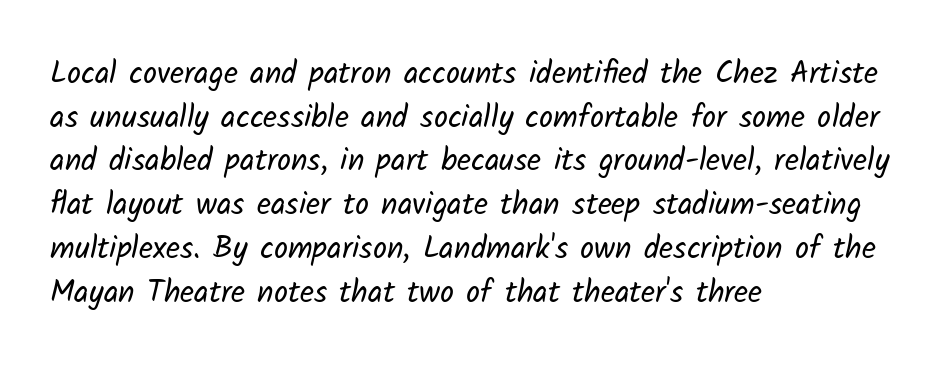
The image shows 31 px regular-weight sans-serif type; set left-aligned, normal line spacing (1.41x), normal letter spacing, not underlined; low stroke contrast and a medium x-height.
